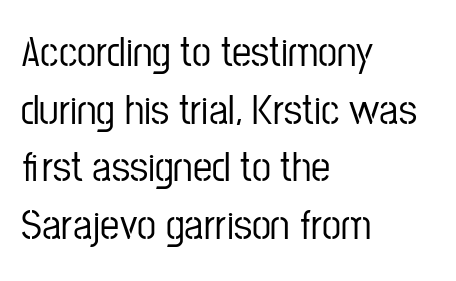
Q: Is the text italic (slanted)? A: No, it is upright.
Q: Is the typeface a serif or a sans-serif typeface? A: Sans-serif.
Q: Is the text underlined? A: No.
Q: How is the paragraph aligned? A: Left-aligned.
Q: Is the spacing between letters normal or unusually wide? A: Normal.
Q: Is the spacing between lines tight, normal or loose? A: Normal.
Q: Width (condensed, normal, or wide)? A: Condensed.
Q: Stroke contrast? A: Low.
Q: x-height? A: Medium.
Q: Monospaced? A: No.
